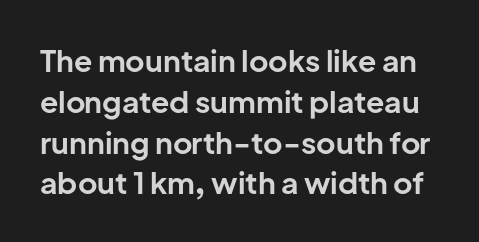
The rows are spaced the way most documents space them. Glyph-to-glyph distance matches everyday printed text. Quick note: not italic, upright. Letters rest on an invisible, unmarked baseline. These lines are rendered in a variable-pitch font. The typesetting leans heavy: a genuine bold.
